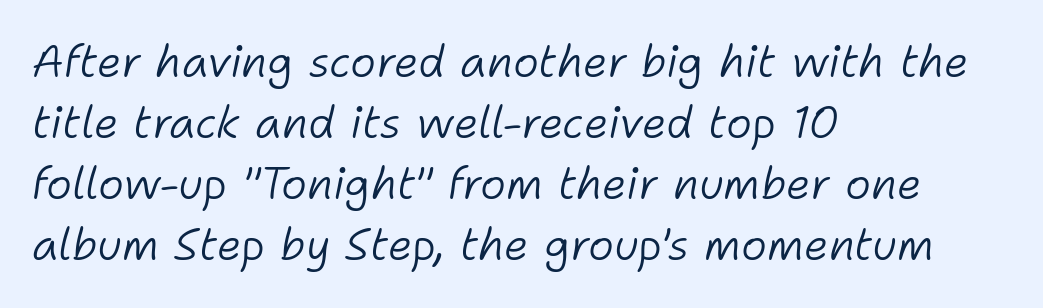
Tracking value appears to be zero — textbook default spacing. The passage is arranged the way most books set body copy — flush left. The letters advance in unequal steps, a hallmark of proportional type. Heft: none added — not bold. Quick note: italic. The glyphs are unaccompanied by any horizontal stroke below them.
